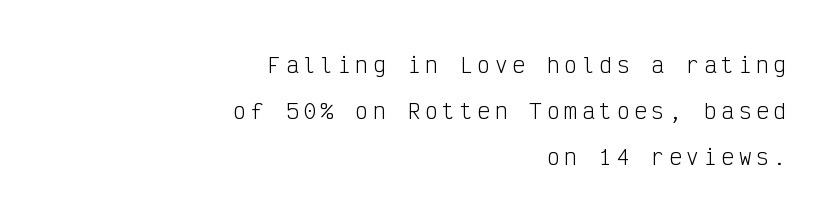
{"italic": "no", "bold": "no", "underline": "no", "align": "right", "line_spacing": "loose", "line_spacing_ratio": 2.2, "letter_spacing": "wide", "letter_spacing_em": 0.23, "glyph_px": 21}
